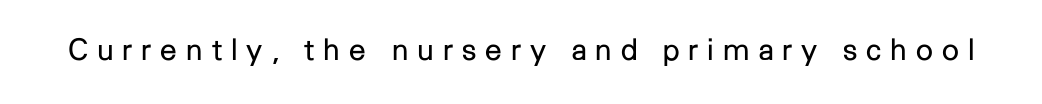
The image shows 30 px regular-weight sans-serif type, upright; set unusually wide letter spacing (+0.3 em), not underlined; low stroke contrast and a medium x-height.
